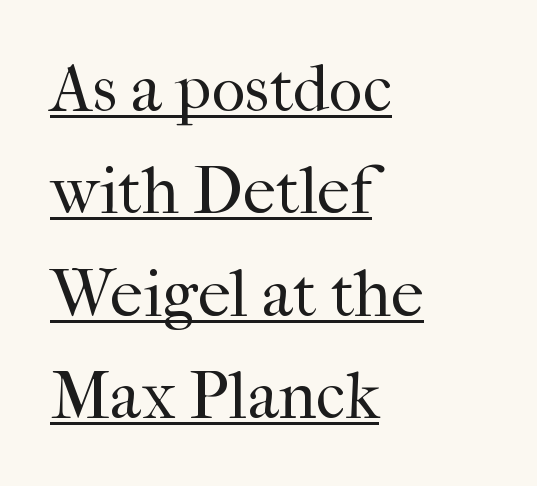
{"serif": "yes", "italic": "no", "bold": "no", "weight": "regular", "width": "normal", "stroke_contrast": "high", "x_height": "medium", "monospaced": "no", "underline": "yes", "align": "left", "line_spacing": "normal", "line_spacing_ratio": 1.55, "letter_spacing": "normal", "letter_spacing_em": 0.0, "glyph_px": 66}
